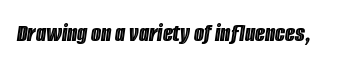
{"italic": "yes", "lean": "right", "slant_degrees": 8, "underline": "no", "letter_spacing": "normal", "letter_spacing_em": 0.0, "glyph_px": 26}
